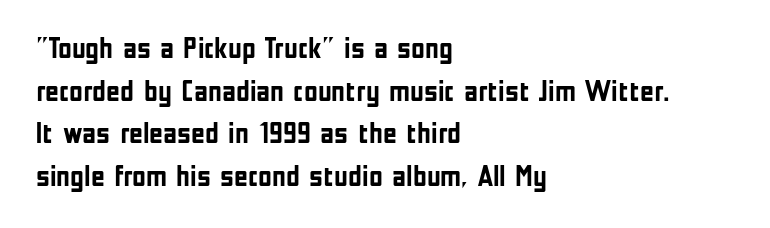
The image shows 30 px semibold, condensed sans-serif type, upright; set left-aligned, normal line spacing (1.42x), normal letter spacing, not underlined; low stroke contrast and a medium x-height.
